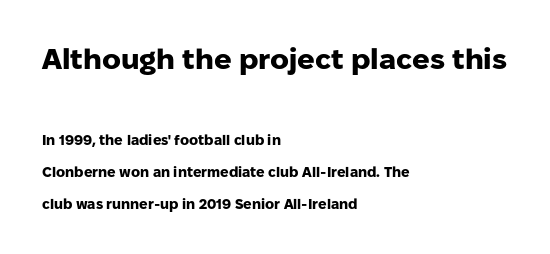
{"serif": "no", "italic": "no", "bold": "yes", "weight": "heavy", "width": "normal", "stroke_contrast": "low", "x_height": "medium", "monospaced": "no", "underline": "no", "align": "left", "line_spacing": "loose", "line_spacing_ratio": 2.29, "letter_spacing": "normal", "letter_spacing_em": 0.0, "larger_block": "first", "size_ratio": 2.07, "glyph_px": 29}
